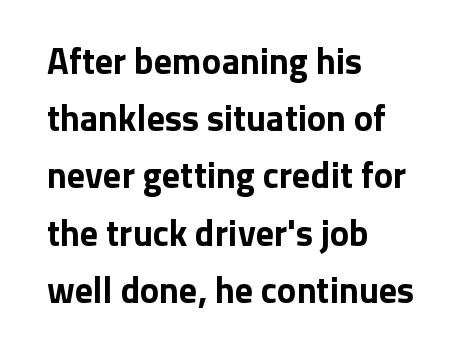
{"serif": "no", "italic": "no", "bold": "yes", "weight": "bold", "width": "normal", "stroke_contrast": "low", "x_height": "medium", "monospaced": "no", "underline": "no", "align": "left", "line_spacing": "normal", "line_spacing_ratio": 1.59, "letter_spacing": "normal", "letter_spacing_em": 0.0, "glyph_px": 36}
